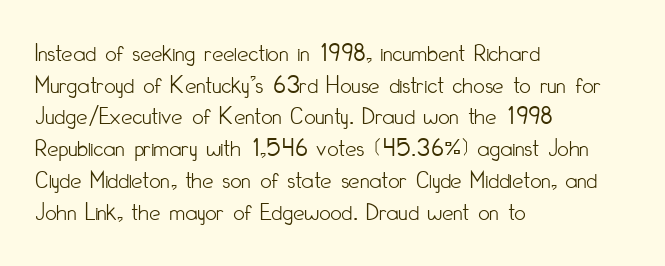
Q: Is the text bold? A: No.
Q: Is the text italic (slanted)? A: No, it is upright.
Q: Is the text underlined? A: No.
Q: How is the paragraph aligned? A: Left-aligned.
Q: Is the spacing between letters normal or unusually wide? A: Normal.
Q: Is the spacing between lines tight, normal or loose? A: Normal.
